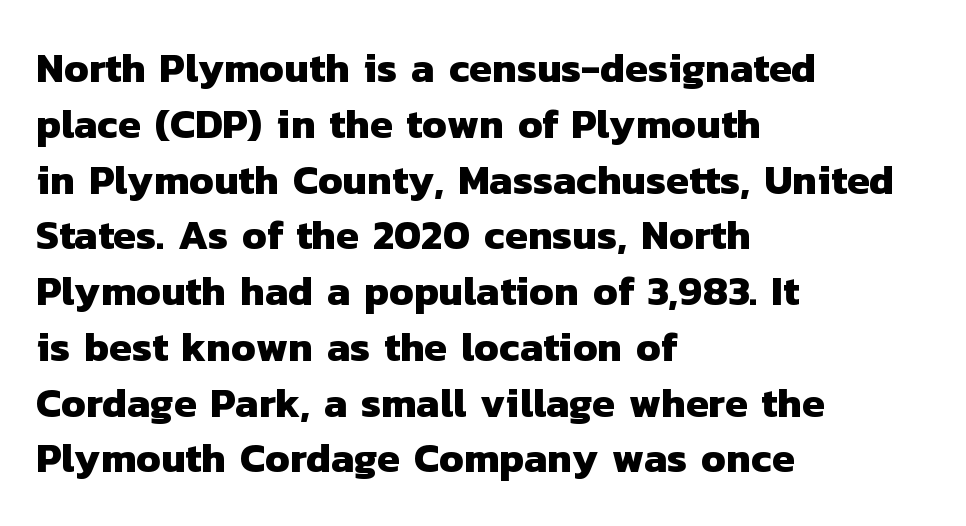
{"serif": "no", "bold": "yes", "weight": "heavy", "width": "normal", "stroke_contrast": "low", "x_height": "medium", "monospaced": "no", "underline": "no", "align": "left", "line_spacing": "normal", "line_spacing_ratio": 1.36, "letter_spacing": "normal", "letter_spacing_em": 0.0, "glyph_px": 41}
